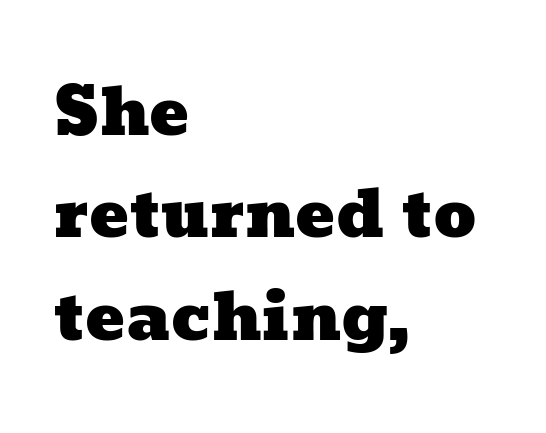
Do the characters align in a grid? No, the font is proportional. Observe the ordinary spacing: letters are neighbours, not strangers. Unmarked baselines from the first word to the last. Vertical spacing — default. Line starts are locked; line ends wander.
